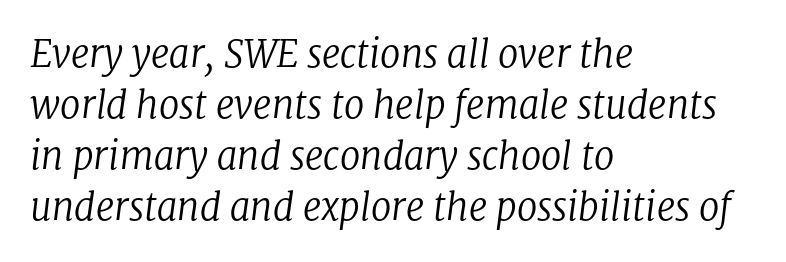
{"serif": "yes", "italic": "yes", "lean": "right", "slant_degrees": 8, "bold": "no", "weight": "regular", "width": "normal", "stroke_contrast": "low", "x_height": "medium", "monospaced": "no", "underline": "no", "align": "left", "line_spacing": "normal", "line_spacing_ratio": 1.38, "letter_spacing": "normal", "letter_spacing_em": 0.0, "glyph_px": 37}
